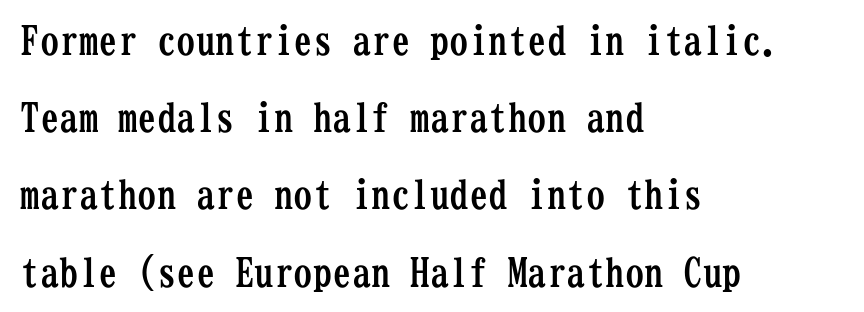
Q: Is the text bold? A: Yes.
Q: Is the text italic (slanted)? A: No, it is upright.
Q: Is the typeface a serif or a sans-serif typeface? A: Serif.
Q: Is the text underlined? A: No.
Q: How is the paragraph aligned? A: Left-aligned.
Q: Is the spacing between letters normal or unusually wide? A: Normal.
Q: Is the spacing between lines tight, normal or loose? A: Loose.
Q: Width (condensed, normal, or wide)? A: Condensed.
Q: Stroke contrast? A: Low.
Q: x-height? A: Medium.
Q: Monospaced? A: Yes.
